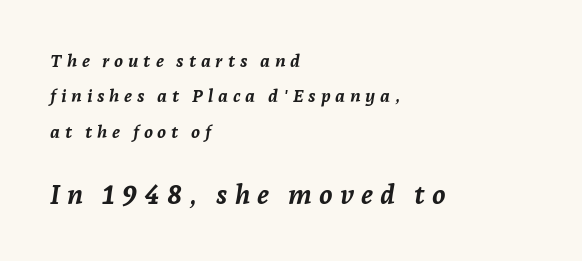
Q: Is the text bold? A: Yes.
Q: Is the text italic (slanted)? A: Yes, it leans right by about 7 degrees.
Q: Is the text underlined? A: No.
Q: How is the paragraph aligned? A: Left-aligned.
Q: Is the spacing between letters normal or unusually wide? A: Unusually wide.
Q: Is the spacing between lines tight, normal or loose? A: Loose.
Q: Which block of text is set in a larger size, the first (top) or the second (bottom)? A: The second (bottom) one.
